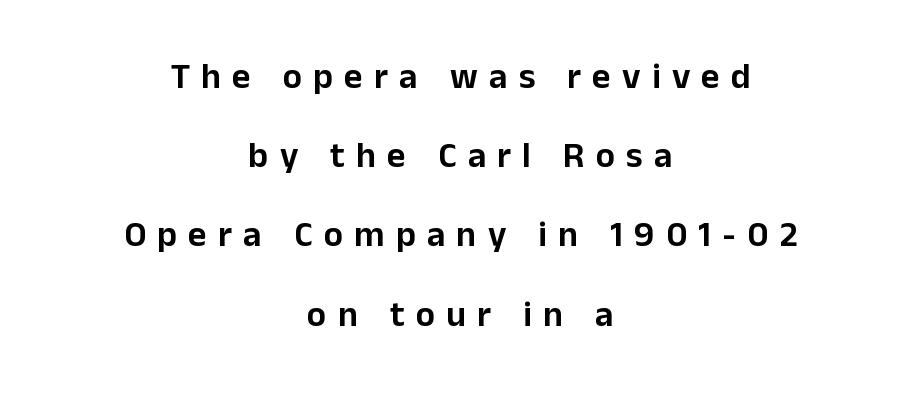
Whoever set this chose breathing room over compactness in the vertical rhythm. Underline: absent. Examine the stroke ends and you'll find no serifs. Upright lettering throughout. The lines are quadded center. Do the characters align in a grid? No, the font is proportional.
